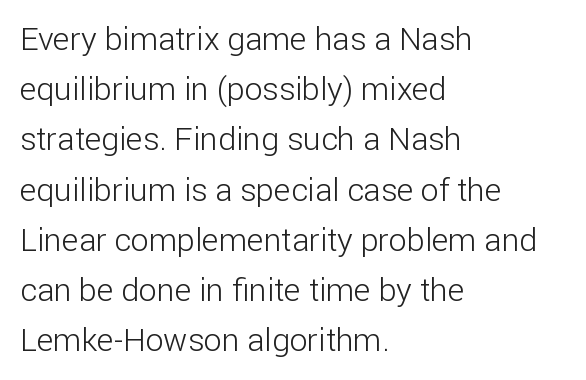
The image shows 32 px light sans-serif type, upright; set left-aligned, normal line spacing (1.57x), normal letter spacing, not underlined; low stroke contrast and a medium x-height.
